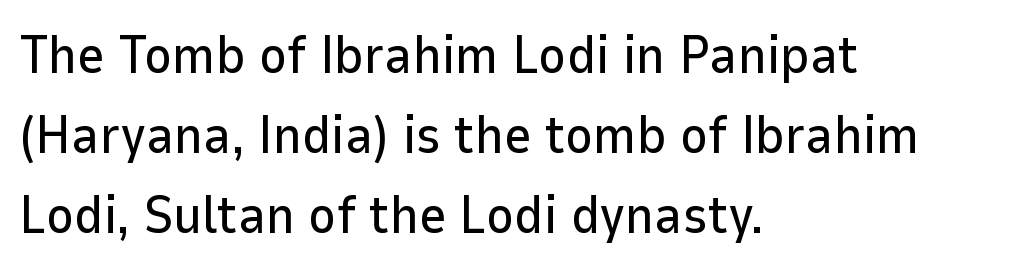
The image shows 53 px sans-serif type, upright; set left-aligned, normal line spacing (1.51x), normal letter spacing, not underlined; low stroke contrast and a medium x-height.
